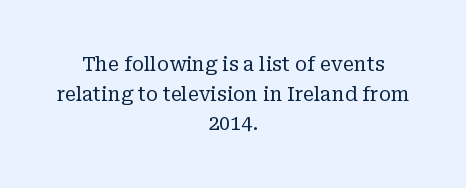
Q: Is the text bold? A: No.
Q: Is the text italic (slanted)? A: No, it is upright.
Q: Is the text underlined? A: No.
Q: How is the paragraph aligned? A: Centered.
Q: Is the spacing between letters normal or unusually wide? A: Normal.
Q: Is the spacing between lines tight, normal or loose? A: Normal.
